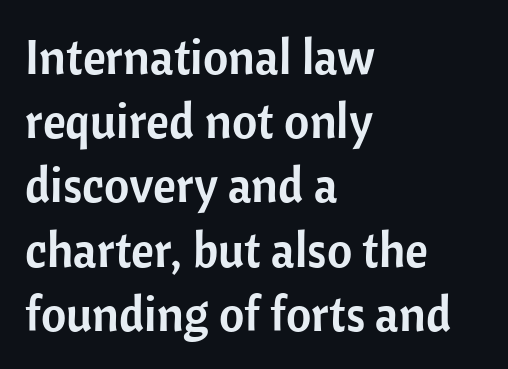
{"serif": "no", "italic": "no", "width": "normal", "stroke_contrast": "low", "x_height": "medium", "monospaced": "no", "underline": "no", "align": "left", "line_spacing": "normal", "line_spacing_ratio": 1.31, "letter_spacing": "normal", "letter_spacing_em": 0.0, "glyph_px": 49}
